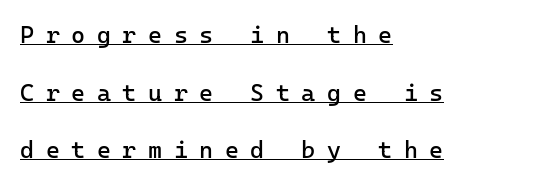
The image shows 24 px text type, upright; set left-aligned, loose line spacing (2.4x), unusually wide letter spacing (+0.48 em), underlined.
